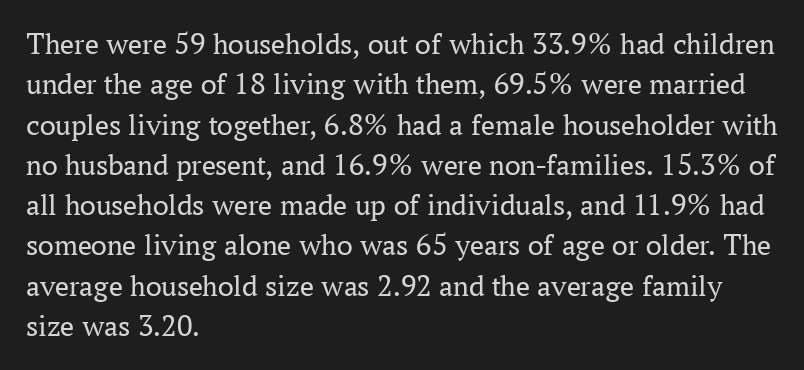
The image shows 31 px regular-weight serif type, upright; set left-aligned, normal line spacing (1.3x), normal letter spacing, not underlined; medium stroke contrast and a medium x-height.
